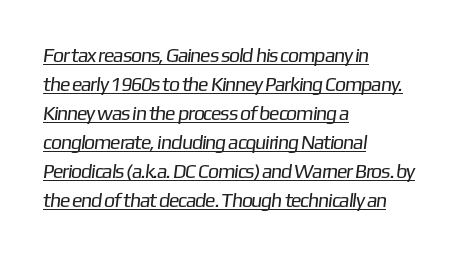
Stem width sits at or under what a default text font uses. Regarding leading, the lines here are spaced in the standard way. Compared with a centered layout, this one pins lines to the left instead. The glyphs are accompanied by a horizontal stroke just below them.
